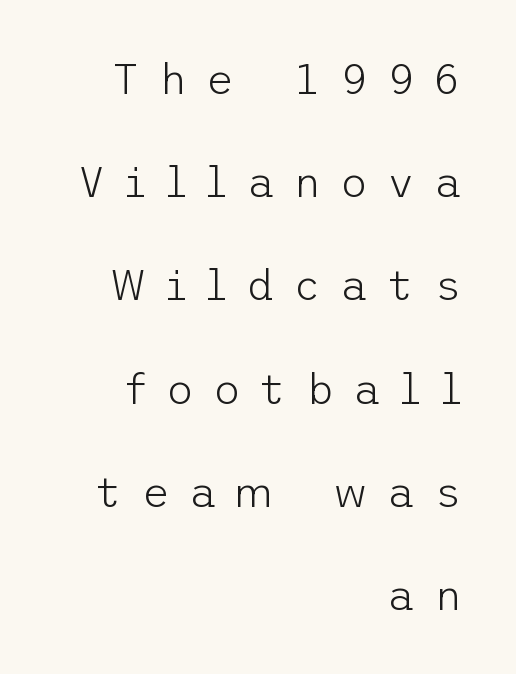
Q: Is the text bold? A: No.
Q: Is the text italic (slanted)? A: No, it is upright.
Q: Is the typeface a serif or a sans-serif typeface? A: Sans-serif.
Q: Is the text underlined? A: No.
Q: How is the paragraph aligned? A: Right-aligned.
Q: Is the spacing between letters normal or unusually wide? A: Unusually wide.
Q: Is the spacing between lines tight, normal or loose? A: Loose.
Q: Width (condensed, normal, or wide)? A: Normal.
Q: Stroke contrast? A: Low.
Q: x-height? A: Medium.
